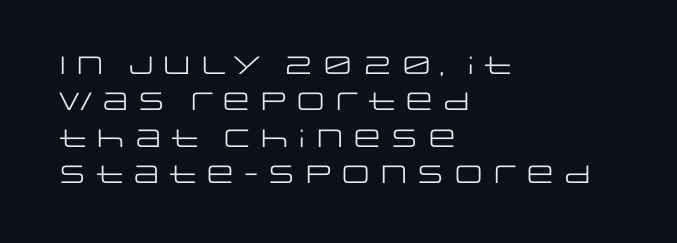
{"italic": "no", "bold": "no", "underline": "no", "align": "left", "line_spacing": "normal", "line_spacing_ratio": 1.46, "letter_spacing": "normal", "letter_spacing_em": 0.0, "glyph_px": 25}
